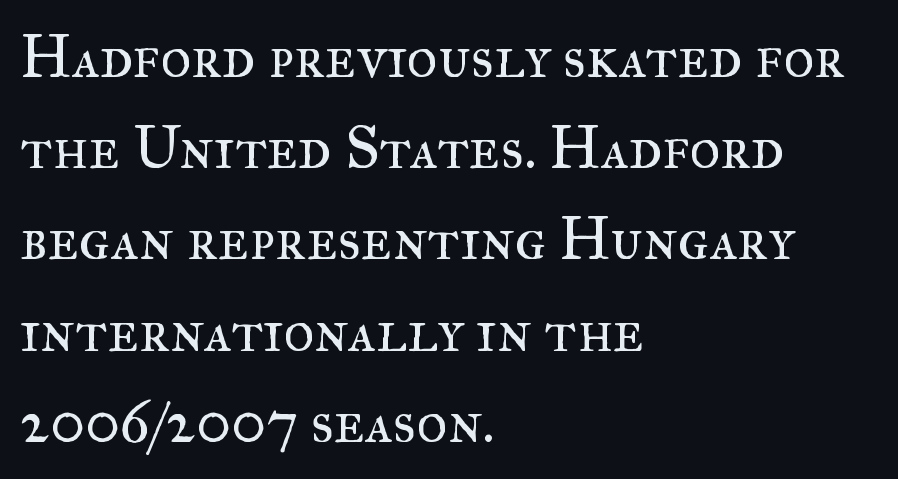
{"serif": "yes", "italic": "no", "bold": "no", "weight": "regular", "width": "normal", "stroke_contrast": "medium", "x_height": "small", "monospaced": "no", "underline": "no", "align": "left", "line_spacing": "normal", "line_spacing_ratio": 1.52, "letter_spacing": "normal", "letter_spacing_em": 0.0, "glyph_px": 60}
